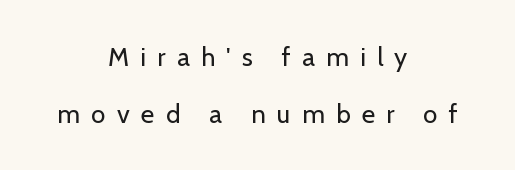
Q: Is the text bold? A: No.
Q: Is the text italic (slanted)? A: No, it is upright.
Q: Is the text underlined? A: No.
Q: How is the paragraph aligned? A: Centered.
Q: Is the spacing between letters normal or unusually wide? A: Unusually wide.
Q: Is the spacing between lines tight, normal or loose? A: Loose.
